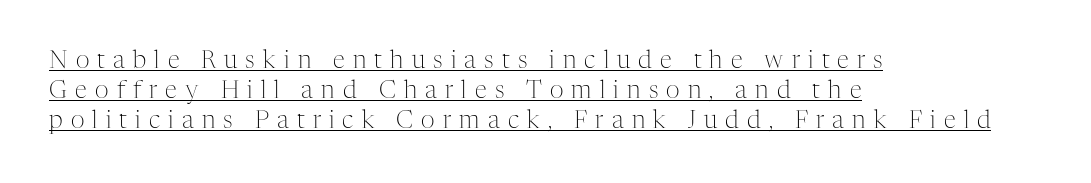
{"italic": "no", "bold": "no", "underline": "yes", "align": "left", "line_spacing_ratio": 1.24, "letter_spacing": "wide", "letter_spacing_em": 0.34, "glyph_px": 24}
